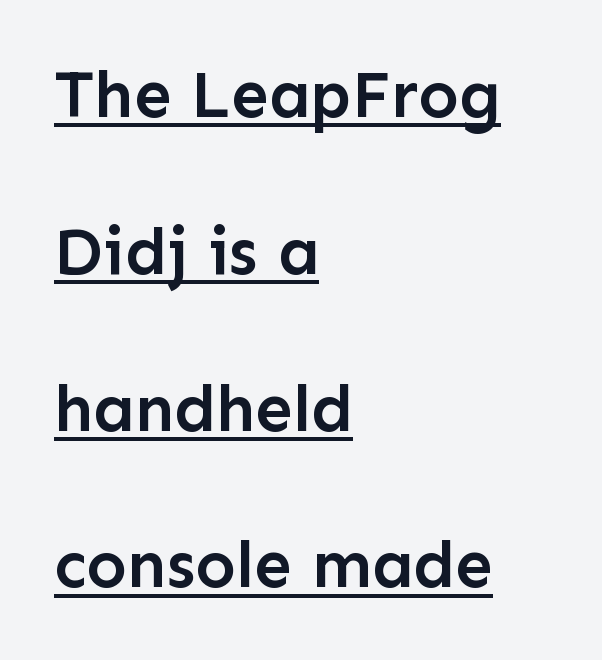
Q: Is the text bold? A: Semi-bold.
Q: Is the text italic (slanted)? A: No, it is upright.
Q: Is the typeface a serif or a sans-serif typeface? A: Sans-serif.
Q: Is the text underlined? A: Yes.
Q: How is the paragraph aligned? A: Left-aligned.
Q: Is the spacing between letters normal or unusually wide? A: Normal.
Q: Is the spacing between lines tight, normal or loose? A: Loose.
Q: Width (condensed, normal, or wide)? A: Normal.
Q: Stroke contrast? A: Low.
Q: x-height? A: Medium.
Q: Monospaced? A: No.
